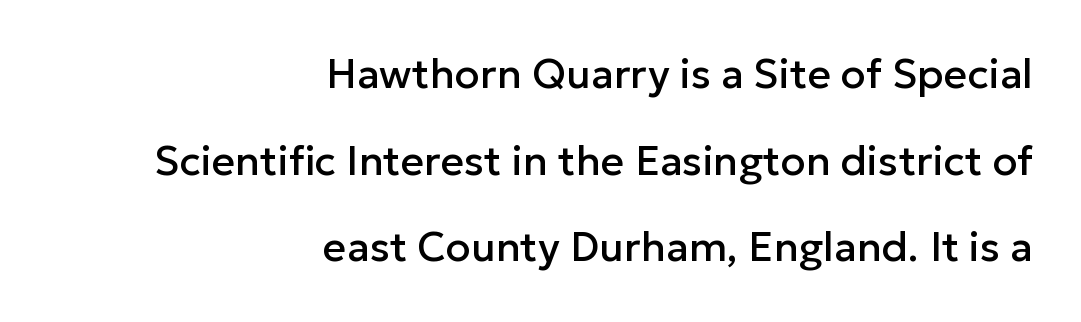
These lines are set flush right with a ragged left edge. Nope, no serifs anywhere on these letters. A typesetter would call this leading open, well beyond the default. Spacing verdict: proportional, widths tailored to each character. A typesetter would call this zero additional tracking. Notice how the stems are strictly vertical — no italics here.
